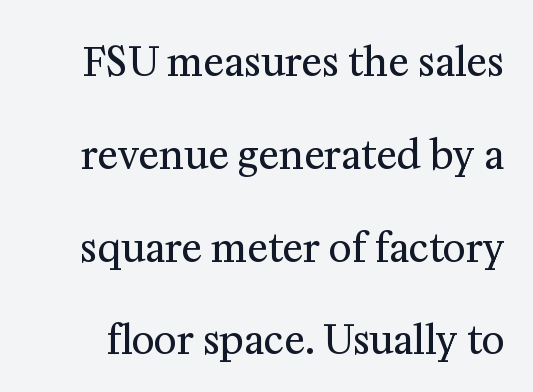
Tracking here is standard; glyphs follow each other at the usual distance. The typeface chosen for these lines features serifs. The type sits square on the baseline with zero lean. Letters rest on an invisible, unmarked baseline. The strokes carry an ordinary text weight at most. Proportional: the letters do not fall into vertical columns.
